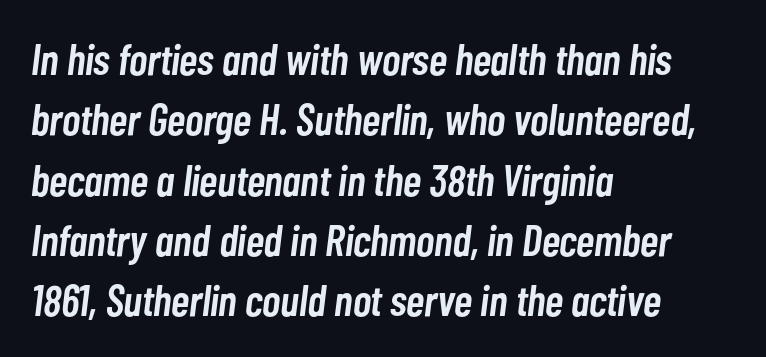
{"italic": "yes", "lean": "right", "slant_degrees": 7, "bold": "semi", "weight": "semibold", "width": "condensed", "stroke_contrast": "low", "x_height": "medium", "monospaced": "no", "underline": "no", "align": "left", "line_spacing": "normal", "line_spacing_ratio": 1.37, "letter_spacing": "normal", "letter_spacing_em": 0.0, "glyph_px": 44}
